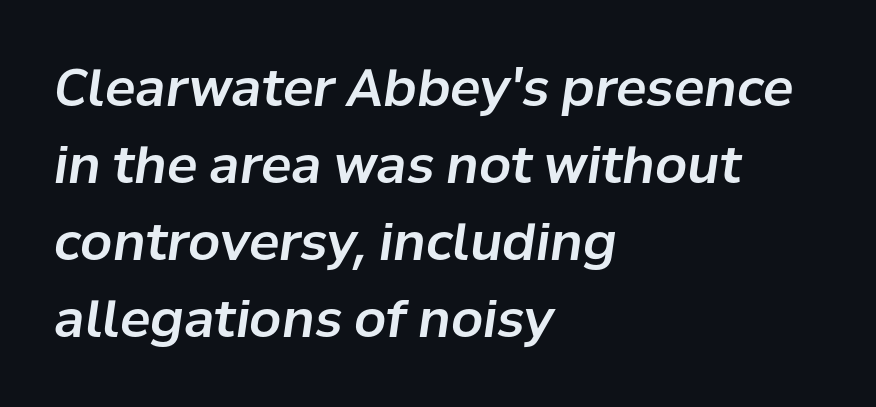
{"italic": "yes", "lean": "right", "slant_degrees": 8, "width": "normal", "stroke_contrast": "low", "x_height": "medium", "monospaced": "no", "underline": "no", "align": "left", "line_spacing": "normal", "line_spacing_ratio": 1.51, "letter_spacing": "normal", "letter_spacing_em": 0.0, "glyph_px": 51}
